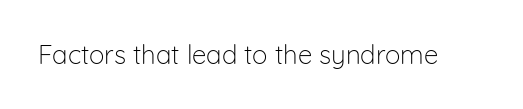
The image shows 26 px text type, upright; set normal letter spacing, not underlined.
